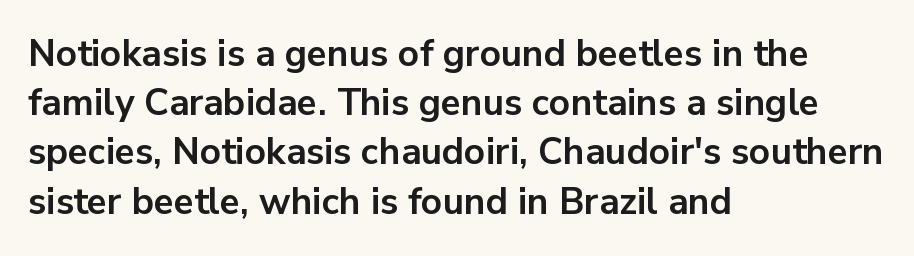
{"serif": "no", "italic": "no", "bold": "yes", "weight": "bold", "width": "normal", "stroke_contrast": "low", "x_height": "medium", "monospaced": "no", "underline": "no", "align": "left", "line_spacing": "normal", "line_spacing_ratio": 1.33, "letter_spacing": "normal", "letter_spacing_em": 0.0, "glyph_px": 37}
